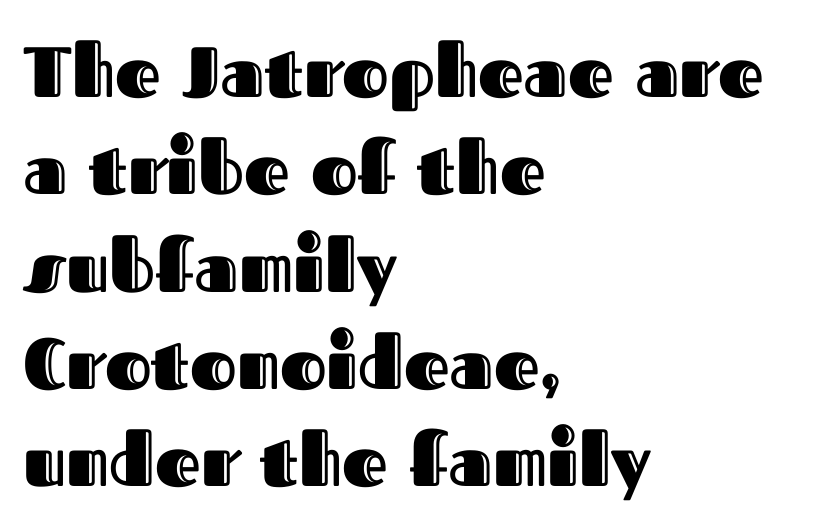
These lines sit exactly where default settings would place them. These lines are set flush left with a ragged right edge. Does extra space separate the letters? No, they use regular spacing. Does the lettering tilt? It doesn't — this is upright. Anything drawn beneath the words? Only blank space. This sample has the flowing, uneven cadence of proportional lettering.
